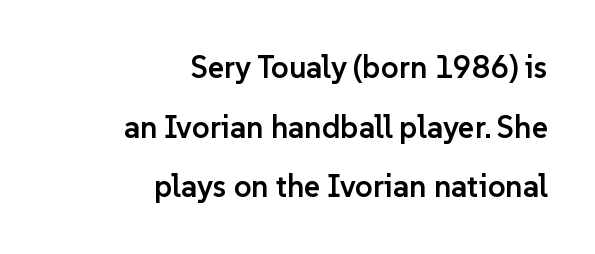
The block of text is sparse from top to bottom, with ample space between rows. These lines are composed in type without serifs. Does the weight exceed regular? Yes, but only to semibold. Compared with typical body copy, the letter spacing here is the same. Where is the straight margin? On the right.
